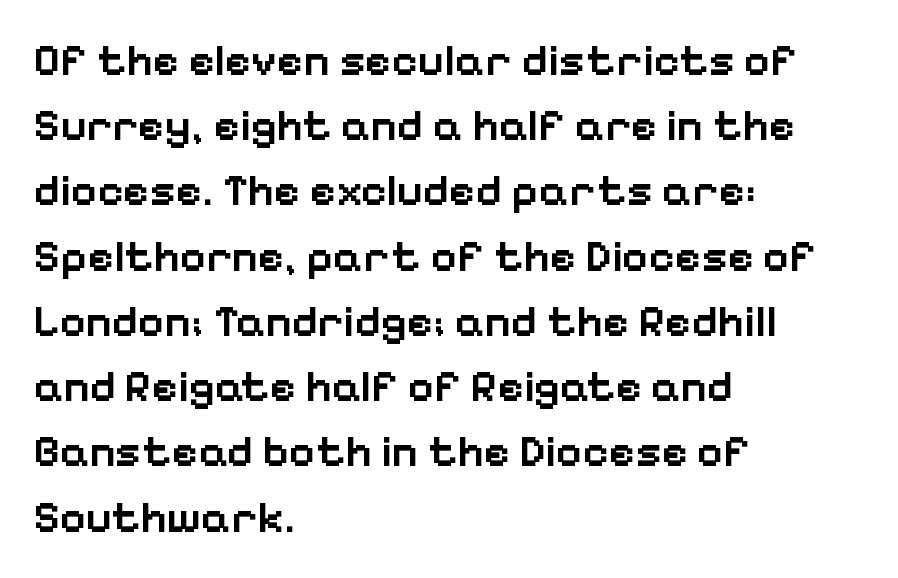
Q: Is the text bold? A: Semi-bold.
Q: Is the text italic (slanted)? A: No, it is upright.
Q: Is the typeface a serif or a sans-serif typeface? A: Sans-serif.
Q: Is the text underlined? A: No.
Q: How is the paragraph aligned? A: Left-aligned.
Q: Is the spacing between letters normal or unusually wide? A: Normal.
Q: Is the spacing between lines tight, normal or loose? A: Normal.
Q: Width (condensed, normal, or wide)? A: Normal.
Q: Stroke contrast? A: Low.
Q: x-height? A: Medium.
Q: Monospaced? A: No.
